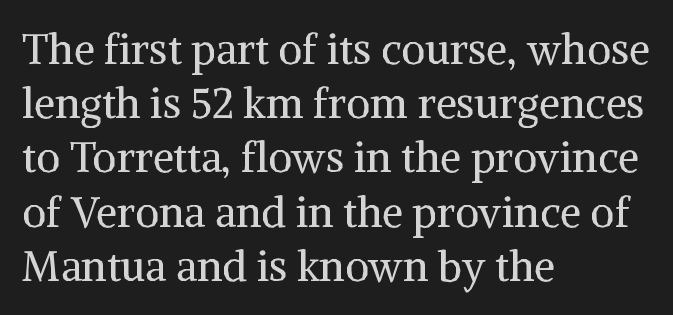
The image shows 42 px regular-weight serif type, upright; set left-aligned, normal line spacing (1.29x), normal letter spacing, not underlined; medium stroke contrast and a medium x-height.
